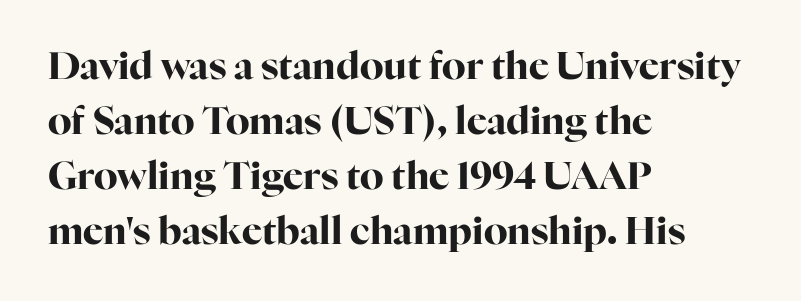
The image shows 38 px bold serif type, upright; set left-aligned, normal line spacing (1.45x), normal letter spacing, not underlined; high stroke contrast and a medium x-height.
